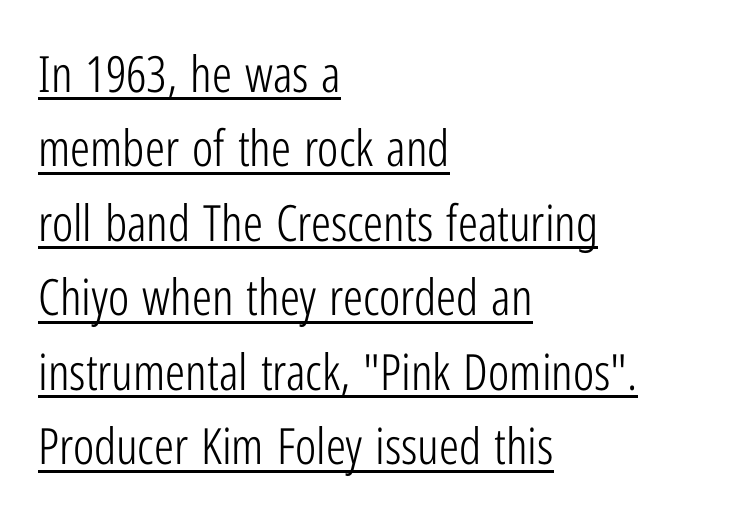
Spacing between characters is what you'd get straight out of the box. Each letter's strokes conclude bluntly, with no projecting serifs. This is the regular roman posture of the typeface. A quiet, ordinary-to-light weight characterises the typeface. Casual observation: everything's shoved over to the left.
